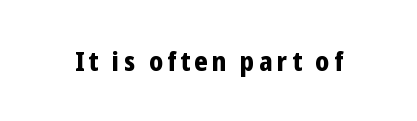
{"italic": "no", "bold": "yes", "underline": "no", "glyph_px": 27}
